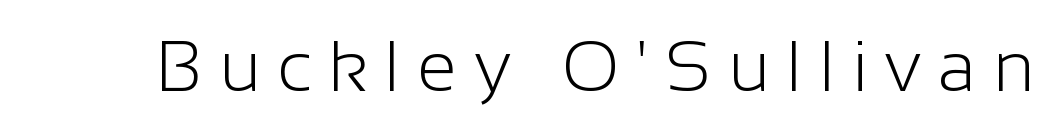
The image shows 71 px light sans-serif type, upright; set unusually wide letter spacing (+0.24 em), not underlined; low stroke contrast and a medium x-height.
